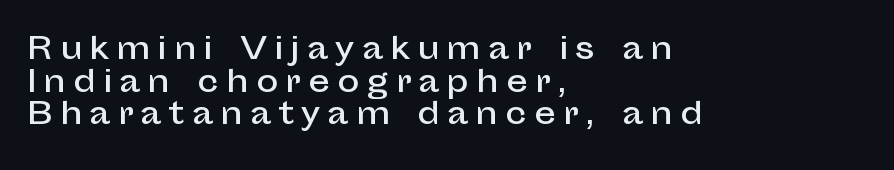
The image shows 30 px sans-serif type, upright; set left-aligned, tight line spacing (1.09x), unusually wide letter spacing (+0.24 em), not underlined; low stroke contrast and a medium x-height.
